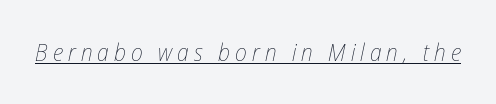
Q: Is the text bold? A: No.
Q: Is the text italic (slanted)? A: Yes, it leans right by about 12 degrees.
Q: Is the text underlined? A: Yes.
Q: Is the spacing between letters normal or unusually wide? A: Unusually wide.
